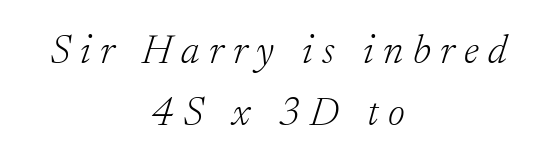
Q: Is the text bold? A: No.
Q: Is the text italic (slanted)? A: Yes, it leans right by about 17 degrees.
Q: Is the typeface a serif or a sans-serif typeface? A: Serif.
Q: Is the text underlined? A: No.
Q: How is the paragraph aligned? A: Centered.
Q: Is the spacing between letters normal or unusually wide? A: Unusually wide.
Q: Is the spacing between lines tight, normal or loose? A: Normal.
Q: Width (condensed, normal, or wide)? A: Normal.
Q: Stroke contrast? A: Low.
Q: x-height? A: Small.
Q: Monospaced? A: No.
